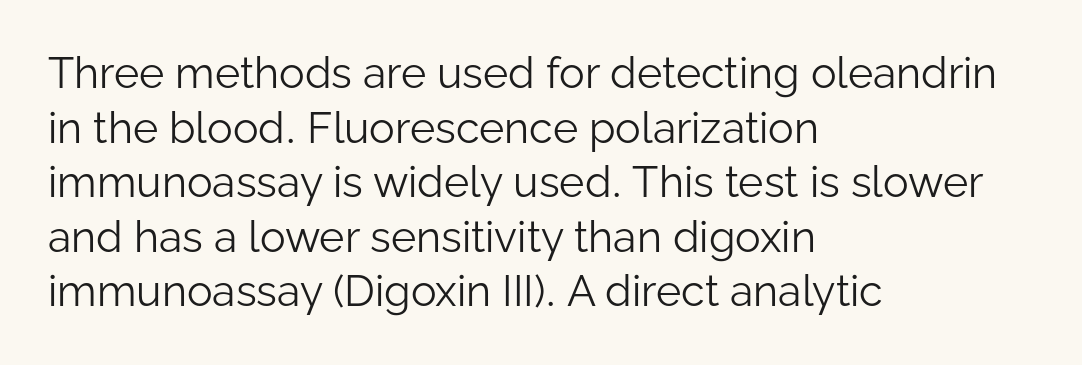
{"serif": "no", "italic": "no", "bold": "no", "weight": "light", "width": "normal", "stroke_contrast": "low", "x_height": "medium", "monospaced": "no", "underline": "no", "align": "left", "line_spacing": "normal", "line_spacing_ratio": 1.27, "letter_spacing": "normal", "letter_spacing_em": 0.0, "glyph_px": 43}
